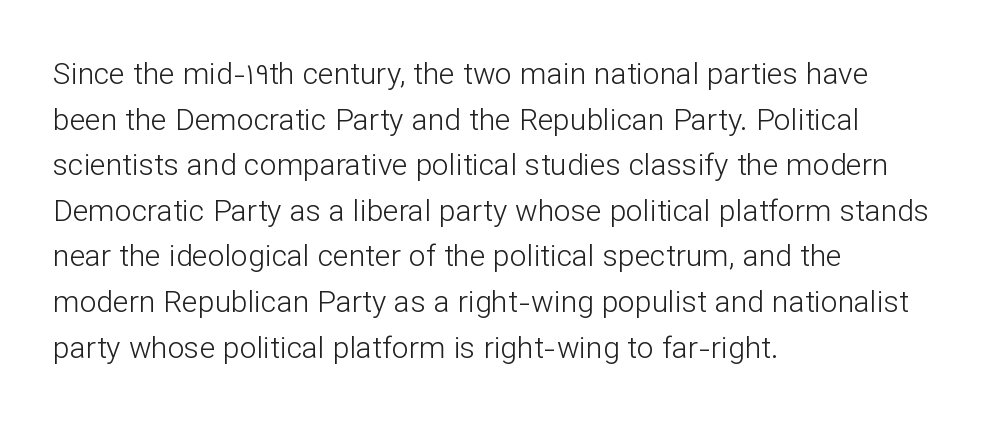
The image shows 30 px light sans-serif type, upright; set left-aligned, normal line spacing (1.52x), normal letter spacing, not underlined; low stroke contrast and a medium x-height.
